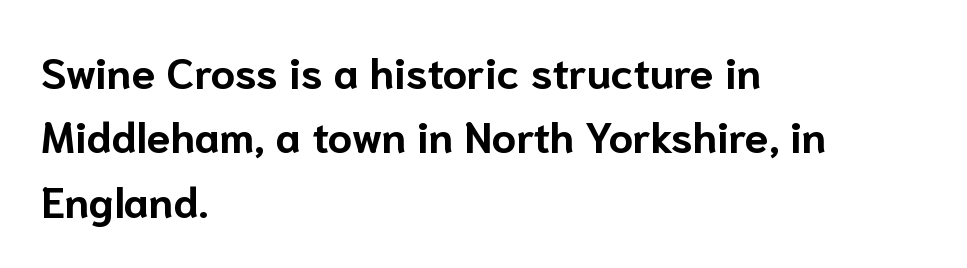
{"serif": "no", "italic": "no", "bold": "yes", "weight": "bold", "width": "normal", "stroke_contrast": "low", "x_height": "medium", "monospaced": "no", "underline": "no", "align": "left", "line_spacing": "normal", "line_spacing_ratio": 1.5, "letter_spacing": "normal", "letter_spacing_em": 0.0, "glyph_px": 43}
